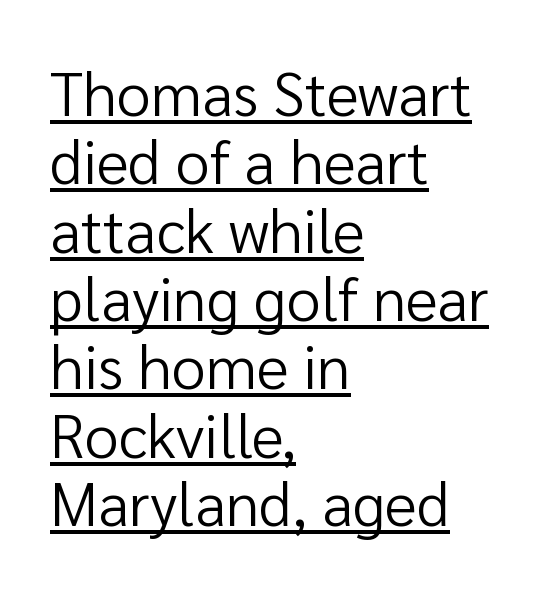
Is the type heavy? It reads as light-to-regular instead. The passage shown stacks its lines with hardly any gap. Look at the bottom of the vertical strokes: they stop flat, with no serifs. Compared with a centered layout, this one pins lines to the left instead. The face used here is rendered with its standard letterfit.
